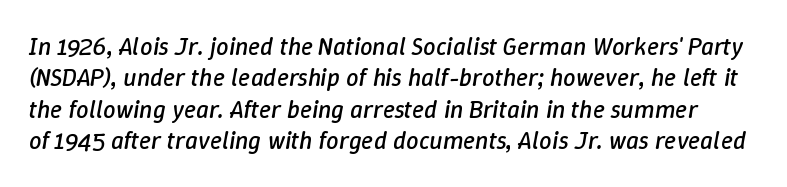
There is no visible air inserted between adjacent glyphs. Honestly, the row spacing looks completely unremarkable. Looking at the ascenders, they clearly lean. Nothing heavy about these letters — not bold at all.
